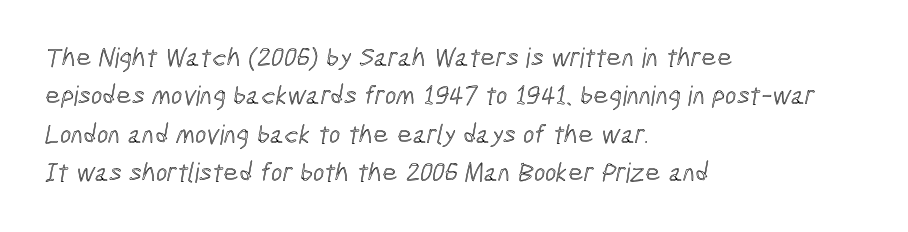
The image shows 27 px text type; set left-aligned, normal line spacing (1.42x), normal letter spacing, not underlined.
